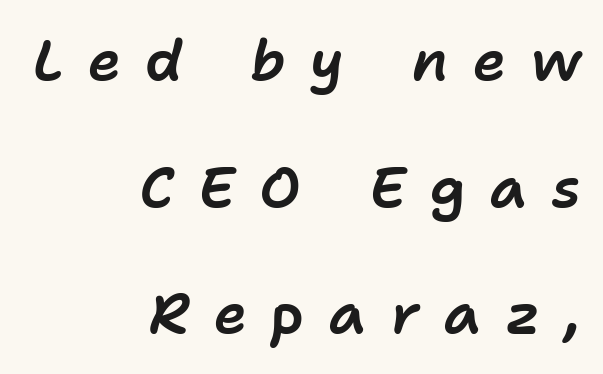
The image shows 56 px text type, italic (leaning right); set right-aligned, loose line spacing (2.26x), unusually wide letter spacing (+0.44 em), not underlined; low stroke contrast and a medium x-height.
